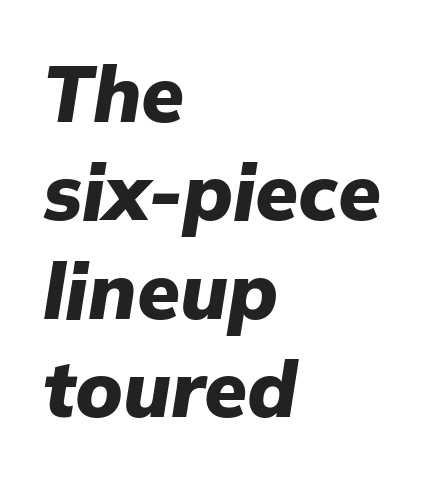
Q: Is the text bold? A: Yes.
Q: Is the text italic (slanted)? A: Yes, it leans right by about 9 degrees.
Q: Is the text underlined? A: No.
Q: How is the paragraph aligned? A: Left-aligned.
Q: Is the spacing between letters normal or unusually wide? A: Normal.
Q: Is the spacing between lines tight, normal or loose? A: Normal.
Q: Width (condensed, normal, or wide)? A: Normal.
Q: Stroke contrast? A: Low.
Q: x-height? A: Medium.
Q: Monospaced? A: No.
